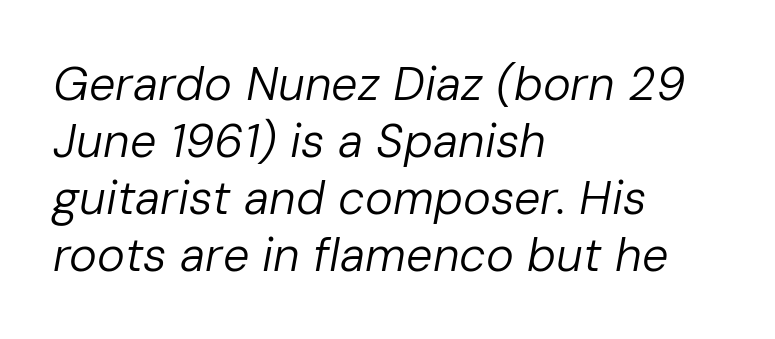
Does the copy run flush right? No — it runs flush left. The axis of the letterforms is tilted away from vertical. Stems here are at most as thick as an everyday book face. The face used here is proportionally spaced, like ordinary book or web type. Type without underlining. The tracking reads as untouched default to a designer's eye.
